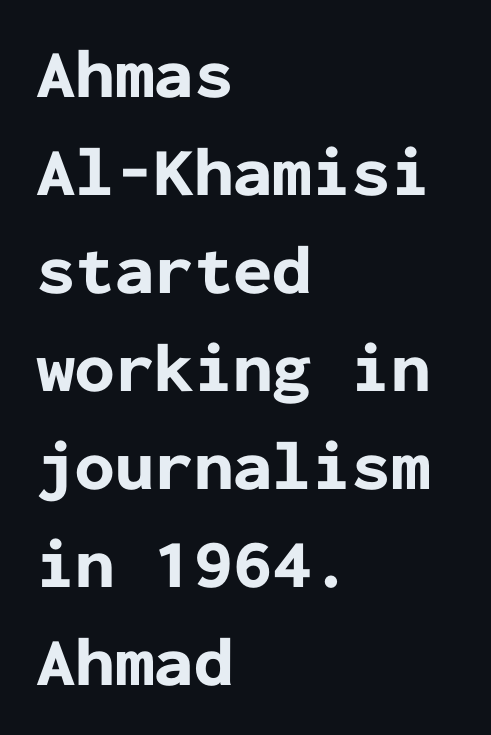
The image shows 70 px bold sans-serif type, upright, monospaced; set left-aligned, normal line spacing (1.4x), normal letter spacing, not underlined; low stroke contrast and a medium x-height.
